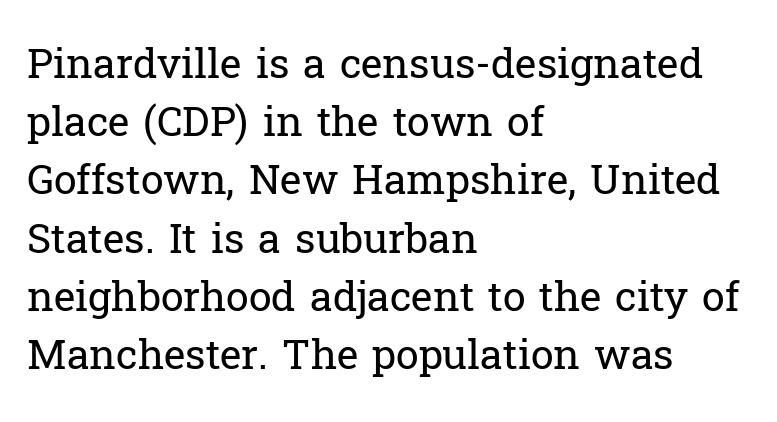
{"serif": "yes", "italic": "no", "bold": "no", "weight": "regular", "width": "normal", "stroke_contrast": "low", "x_height": "medium", "monospaced": "no", "underline": "no", "align": "left", "line_spacing": "normal", "line_spacing_ratio": 1.42, "letter_spacing": "normal", "letter_spacing_em": 0.0, "glyph_px": 41}
